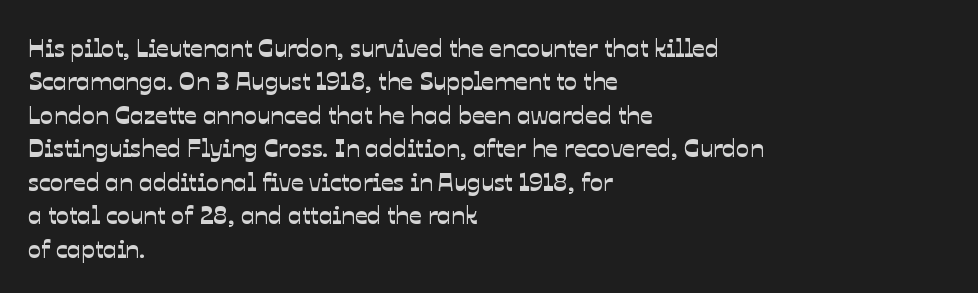
Q: Is the text underlined? A: No.
Q: How is the paragraph aligned? A: Left-aligned.
Q: Is the spacing between letters normal or unusually wide? A: Normal.
Q: Is the spacing between lines tight, normal or loose? A: Normal.
